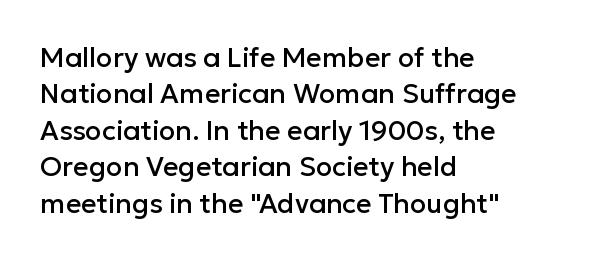
Q: Is the text italic (slanted)? A: No, it is upright.
Q: Is the text underlined? A: No.
Q: How is the paragraph aligned? A: Left-aligned.
Q: Is the spacing between letters normal or unusually wide? A: Normal.
Q: Is the spacing between lines tight, normal or loose? A: Normal.
